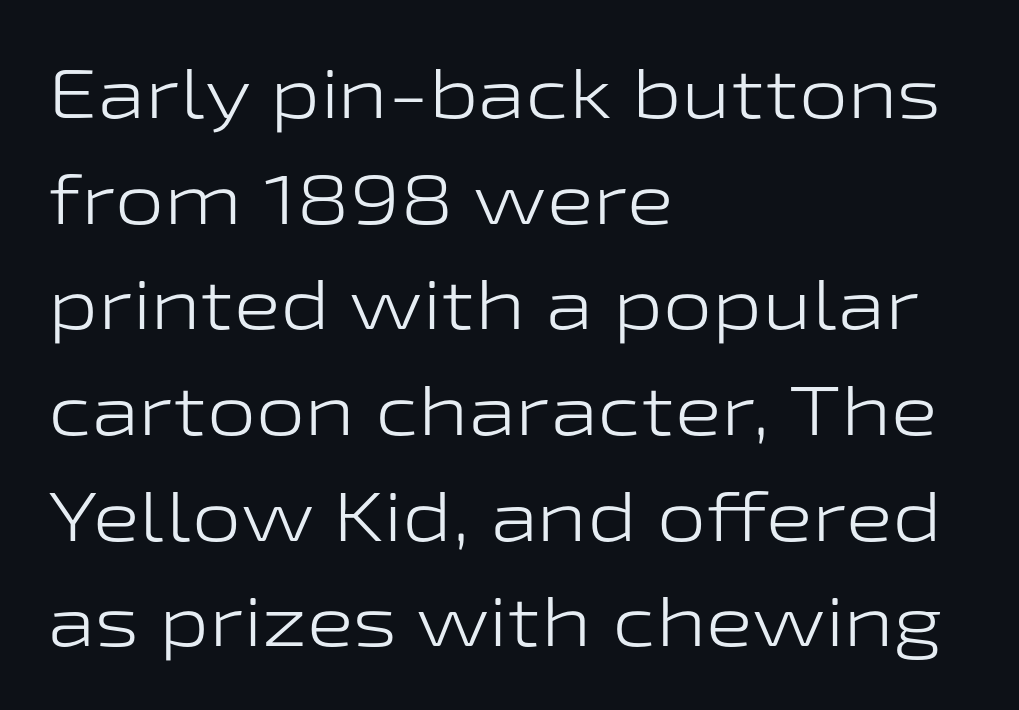
Nobody touched the tracking dial on this one. One-word summary of the alignment: left. The words here are not underlined. The rendering uses natural spacing where letterforms have individual widths.
